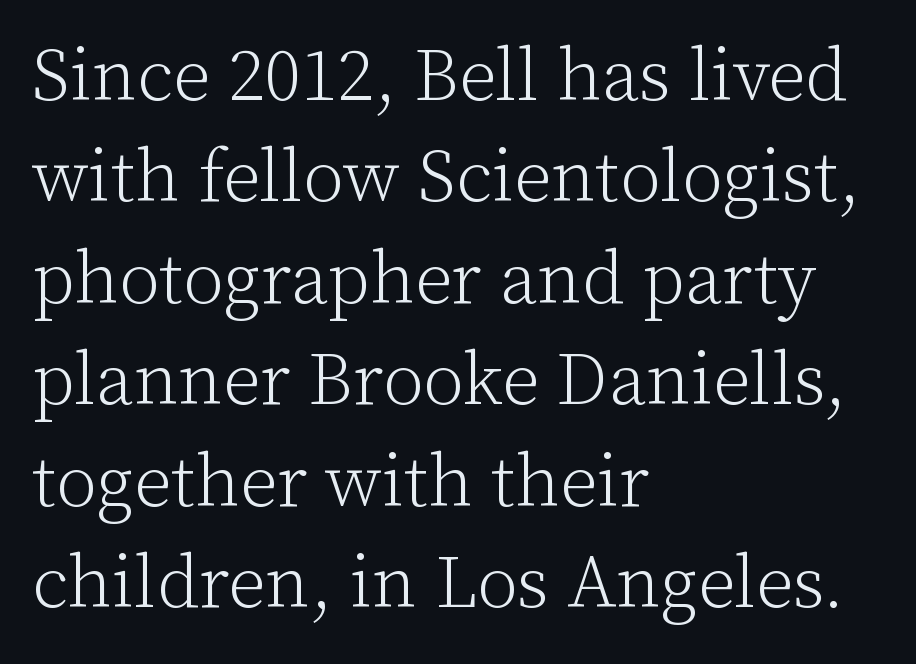
The image shows 74 px light serif type, upright; set left-aligned, normal line spacing (1.37x), normal letter spacing, not underlined; low stroke contrast and a medium x-height.
